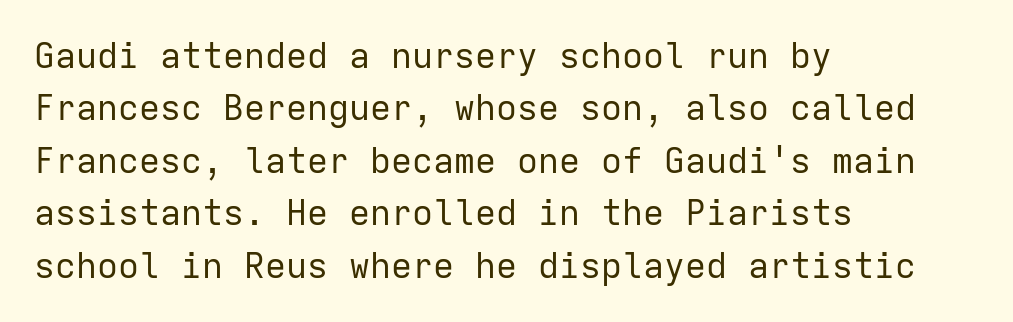
{"serif": "no", "italic": "no", "bold": "no", "weight": "regular", "width": "normal", "stroke_contrast": "low", "x_height": "medium", "monospaced": "yes", "underline": "no", "align": "left", "line_spacing": "normal", "line_spacing_ratio": 1.5, "letter_spacing": "normal", "letter_spacing_em": 0.0, "glyph_px": 35}
